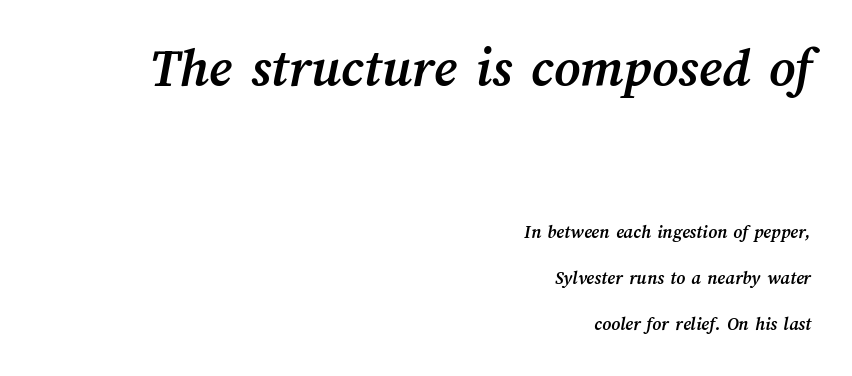
The image shows 56 px semibold type; set right-aligned, loose line spacing (2.43x), normal letter spacing, not underlined; the first (top) block is 2.95x larger; medium stroke contrast and a medium x-height.
